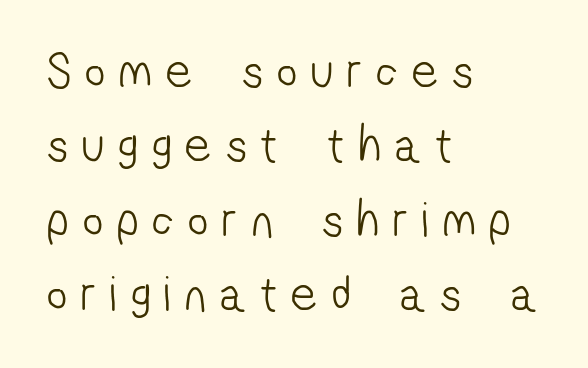
{"serif": "no", "bold": "no", "weight": "light", "width": "condensed", "stroke_contrast": "low", "x_height": "medium", "monospaced": "no", "underline": "no", "align": "left", "line_spacing": "normal", "line_spacing_ratio": 1.49, "letter_spacing": "wide", "letter_spacing_em": 0.29, "glyph_px": 50}
